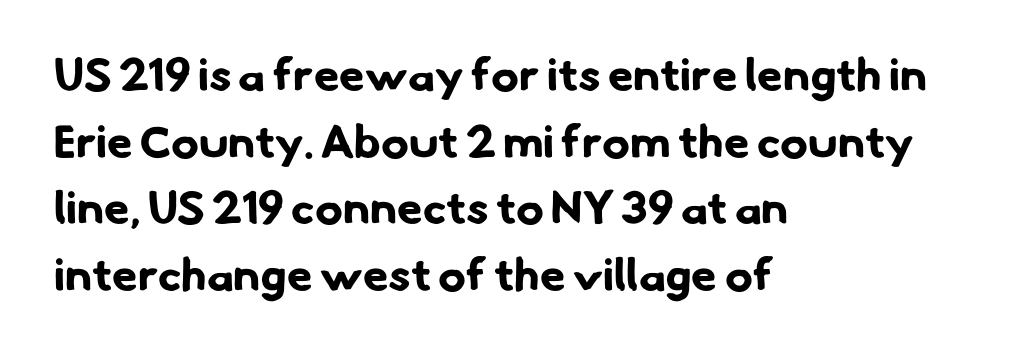
Q: Is the text bold? A: Yes.
Q: Is the typeface a serif or a sans-serif typeface? A: Sans-serif.
Q: Is the text underlined? A: No.
Q: How is the paragraph aligned? A: Left-aligned.
Q: Is the spacing between letters normal or unusually wide? A: Normal.
Q: Is the spacing between lines tight, normal or loose? A: Normal.
Q: Width (condensed, normal, or wide)? A: Normal.
Q: Stroke contrast? A: Low.
Q: x-height? A: Small.
Q: Monospaced? A: No.
